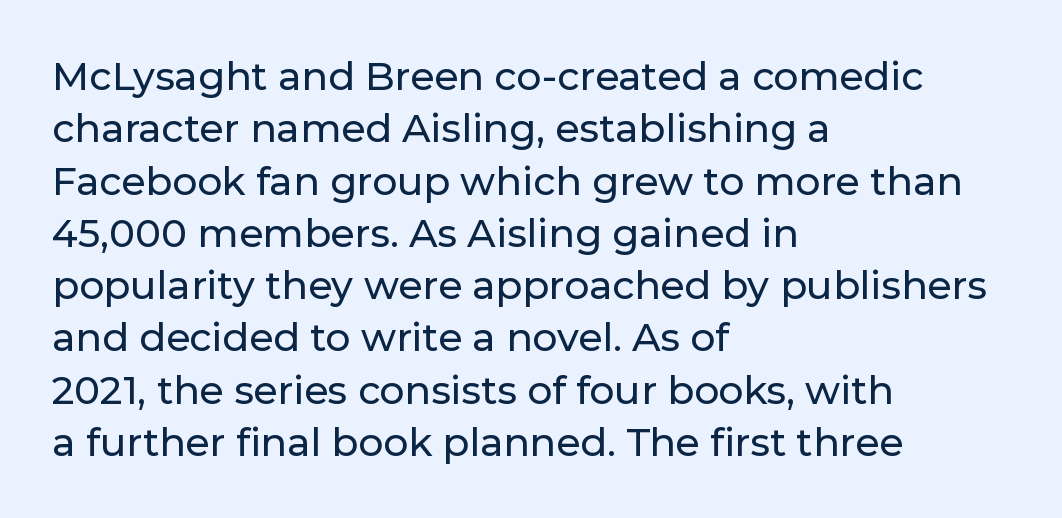
Q: Is the text italic (slanted)? A: No, it is upright.
Q: Is the typeface a serif or a sans-serif typeface? A: Sans-serif.
Q: Is the text underlined? A: No.
Q: How is the paragraph aligned? A: Left-aligned.
Q: Is the spacing between letters normal or unusually wide? A: Normal.
Q: Is the spacing between lines tight, normal or loose? A: Normal.
Q: Width (condensed, normal, or wide)? A: Normal.
Q: Stroke contrast? A: Low.
Q: x-height? A: Medium.
Q: Monospaced? A: No.
